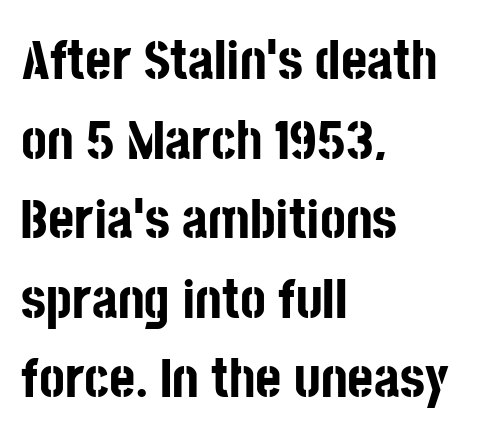
{"serif": "no", "italic": "no", "bold": "yes", "weight": "bold", "width": "condensed", "stroke_contrast": "low", "x_height": "large", "monospaced": "no", "underline": "no", "align": "left", "line_spacing": "normal", "line_spacing_ratio": 1.42, "letter_spacing": "normal", "letter_spacing_em": 0.0, "glyph_px": 56}
